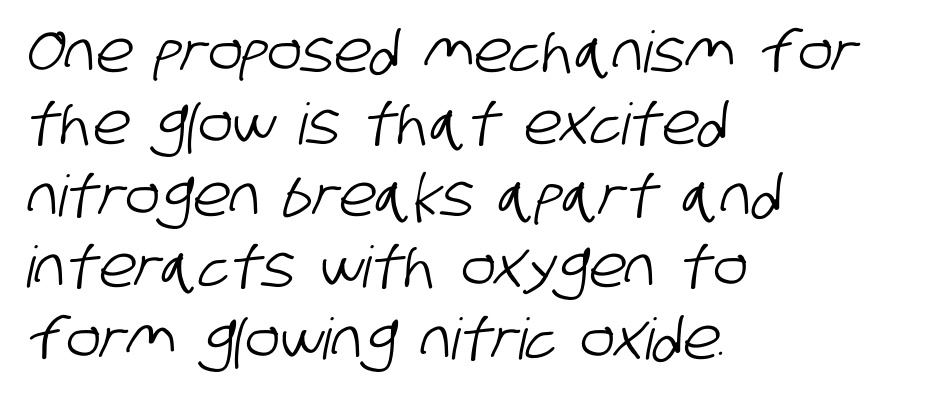
Q: Is the typeface a serif or a sans-serif typeface? A: Sans-serif.
Q: Is the text underlined? A: No.
Q: How is the paragraph aligned? A: Left-aligned.
Q: Is the spacing between letters normal or unusually wide? A: Normal.
Q: Is the spacing between lines tight, normal or loose? A: Normal.
Q: Width (condensed, normal, or wide)? A: Condensed.
Q: Stroke contrast? A: Low.
Q: x-height? A: Large.
Q: Monospaced? A: No.
